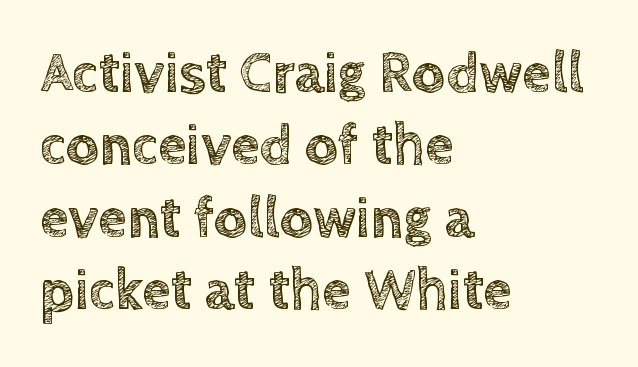
The image shows 58 px text type, upright; set left-aligned, normal line spacing (1.25x), normal letter spacing, not underlined; a large x-height.
